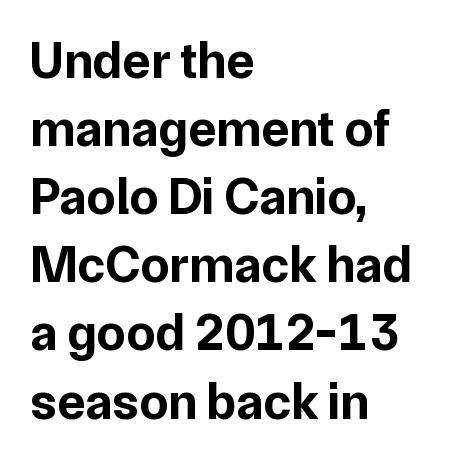
Is the letter spacing exaggerated? No — it looks like the ordinary default. The space directly below the letters is spotless. This is the regular roman posture of the typeface. How would I describe the line gaps? Plain and ordinary. The letters advance in unequal steps, a hallmark of proportional type.
